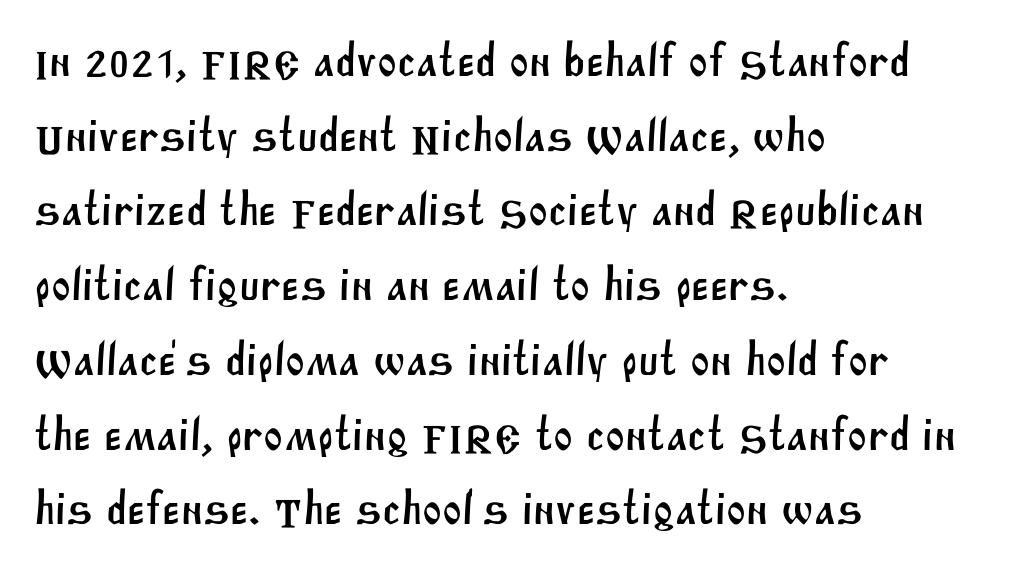
Q: Is the typeface a serif or a sans-serif typeface? A: Sans-serif.
Q: Is the text underlined? A: No.
Q: How is the paragraph aligned? A: Left-aligned.
Q: Is the spacing between letters normal or unusually wide? A: Normal.
Q: Is the spacing between lines tight, normal or loose? A: Normal.
Q: Width (condensed, normal, or wide)? A: Normal.
Q: Stroke contrast? A: Medium.
Q: x-height? A: Large.
Q: Monospaced? A: No.
